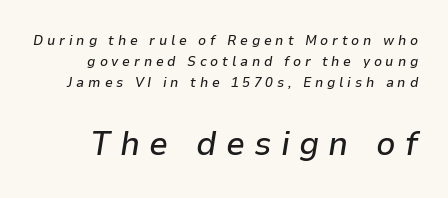
Q: Is the text italic (slanted)? A: Yes, it leans right by about 9 degrees.
Q: Is the text underlined? A: No.
Q: Is the spacing between letters normal or unusually wide? A: Unusually wide.
Q: Is the spacing between lines tight, normal or loose? A: Normal.
Q: Which block of text is set in a larger size, the first (top) or the second (bottom)? A: The second (bottom) one.
Q: Width (condensed, normal, or wide)? A: Normal.
Q: Stroke contrast? A: Low.
Q: x-height? A: Medium.
Q: Monospaced? A: No.
